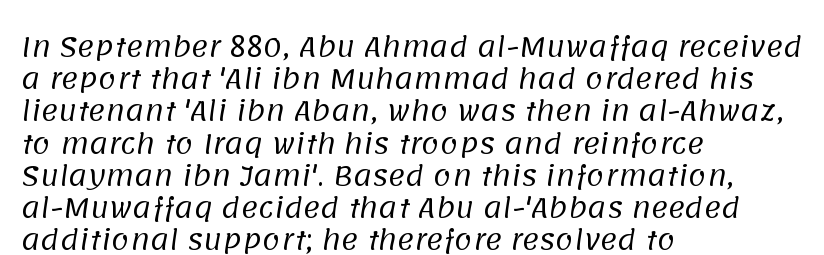
The ragged edge is on the right, which tells us the setting is flush left. Nobody touched the tracking dial on this one. The string is rendered with underlining switched off. The weight tops out at a normal text grade.
